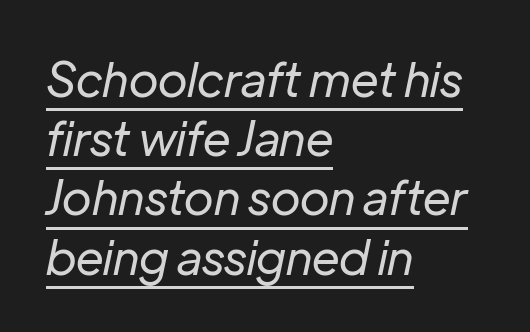
The image shows 47 px regular-weight type, italic (leaning right); set left-aligned, normal line spacing (1.26x), normal letter spacing, underlined; low stroke contrast and a medium x-height.
